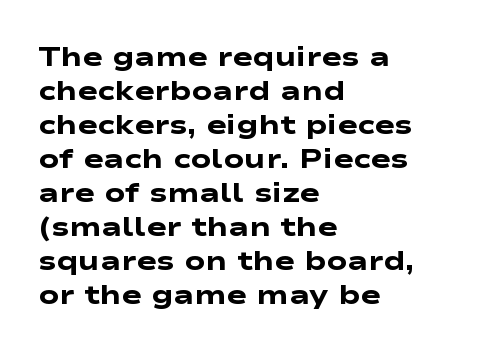
Q: Is the text bold? A: Yes.
Q: Is the text underlined? A: No.
Q: How is the paragraph aligned? A: Left-aligned.
Q: Is the spacing between letters normal or unusually wide? A: Normal.
Q: Is the spacing between lines tight, normal or loose? A: Normal.
